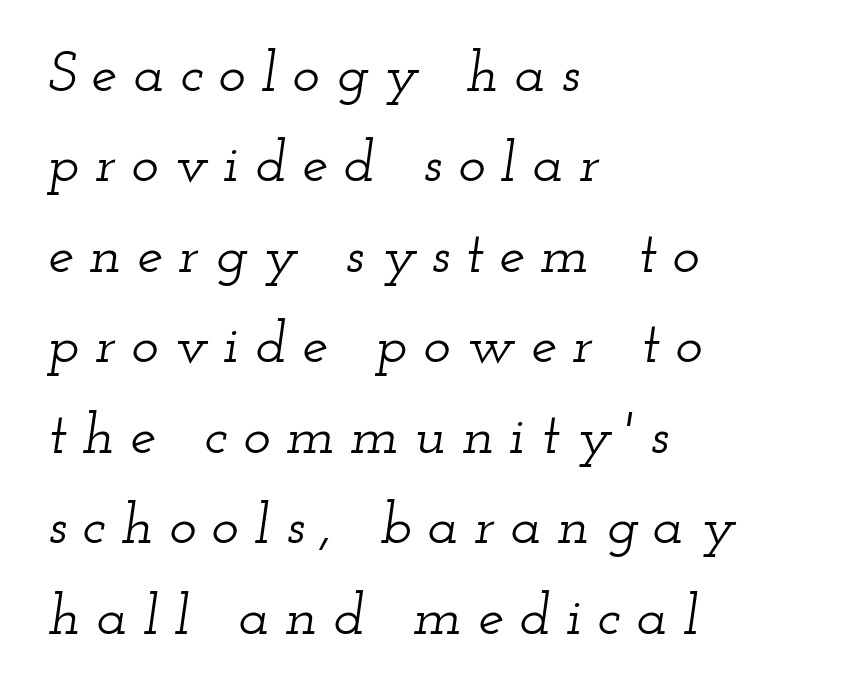
Q: Is the text italic (slanted)? A: Yes, it leans right by about 12 degrees.
Q: Is the typeface a serif or a sans-serif typeface? A: Serif.
Q: Is the text underlined? A: No.
Q: How is the paragraph aligned? A: Left-aligned.
Q: Is the spacing between letters normal or unusually wide? A: Unusually wide.
Q: Is the spacing between lines tight, normal or loose? A: Normal.
Q: Width (condensed, normal, or wide)? A: Wide.
Q: Stroke contrast? A: Low.
Q: x-height? A: Small.
Q: Monospaced? A: No.
